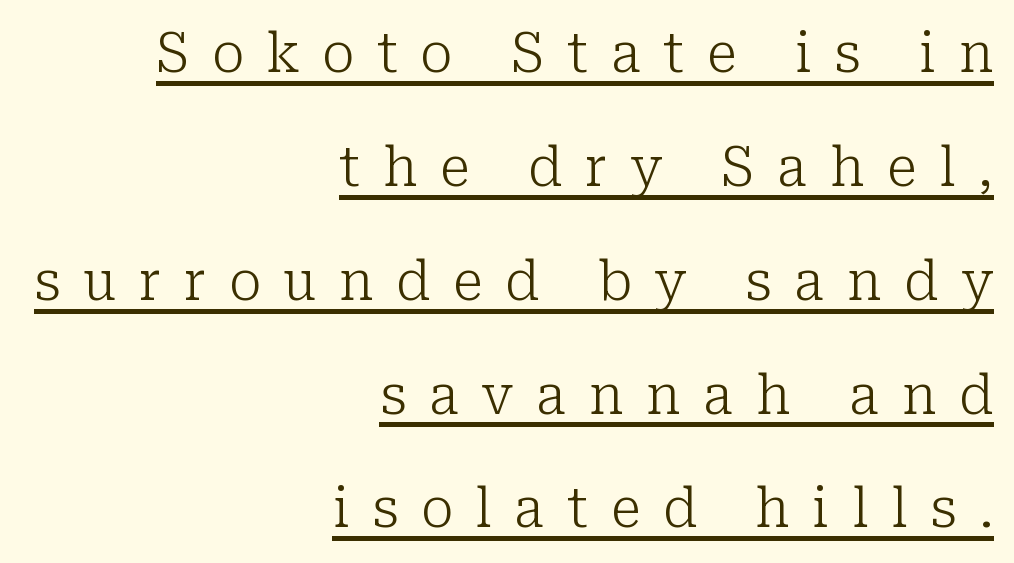
Q: Is the text bold? A: No.
Q: Is the text italic (slanted)? A: No, it is upright.
Q: Is the typeface a serif or a sans-serif typeface? A: Serif.
Q: Is the text underlined? A: Yes.
Q: How is the paragraph aligned? A: Right-aligned.
Q: Is the spacing between letters normal or unusually wide? A: Unusually wide.
Q: Is the spacing between lines tight, normal or loose? A: Loose.
Q: Width (condensed, normal, or wide)? A: Normal.
Q: Stroke contrast? A: Low.
Q: x-height? A: Medium.
Q: Monospaced? A: No.
